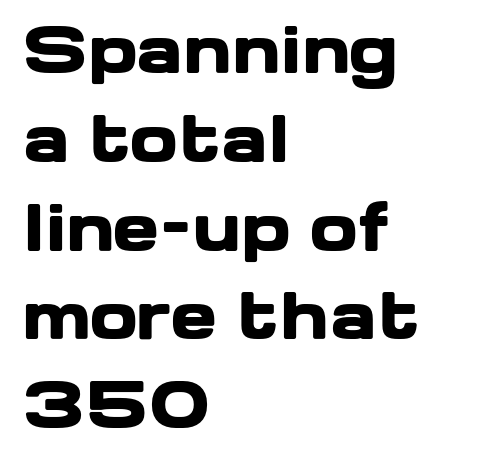
Q: Is the text bold? A: Yes.
Q: Is the text italic (slanted)? A: No, it is upright.
Q: Is the typeface a serif or a sans-serif typeface? A: Sans-serif.
Q: Is the text underlined? A: No.
Q: How is the paragraph aligned? A: Left-aligned.
Q: Is the spacing between letters normal or unusually wide? A: Normal.
Q: Is the spacing between lines tight, normal or loose? A: Normal.
Q: Width (condensed, normal, or wide)? A: Wide.
Q: Stroke contrast? A: Low.
Q: x-height? A: Medium.
Q: Monospaced? A: No.
